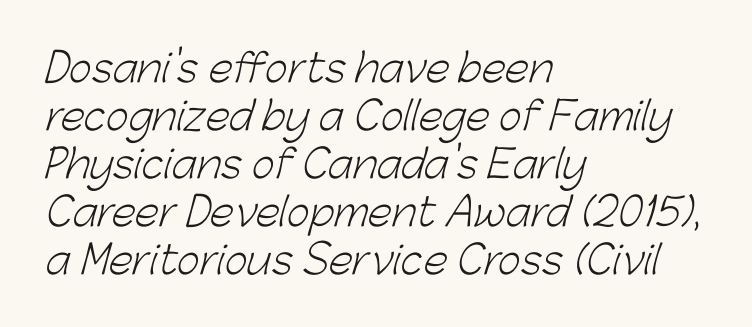
{"serif": "no", "bold": "no", "weight": "light", "width": "normal", "stroke_contrast": "low", "x_height": "medium", "monospaced": "no", "underline": "no", "align": "left", "line_spacing_ratio": 1.23, "letter_spacing": "normal", "letter_spacing_em": 0.0, "glyph_px": 39}
